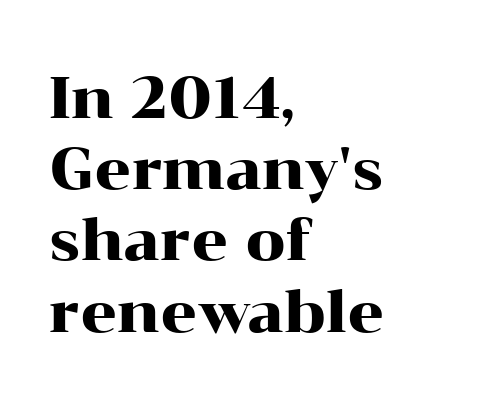
The image shows 57 px wide serif type, upright; set left-aligned, normal line spacing (1.25x), normal letter spacing, not underlined; high stroke contrast and a medium x-height.
